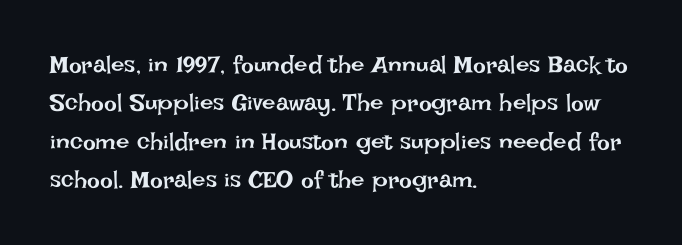
Q: Is the text bold? A: No.
Q: Is the text italic (slanted)? A: No, it is upright.
Q: Is the text underlined? A: No.
Q: How is the paragraph aligned? A: Left-aligned.
Q: Is the spacing between letters normal or unusually wide? A: Normal.
Q: Is the spacing between lines tight, normal or loose? A: Normal.
